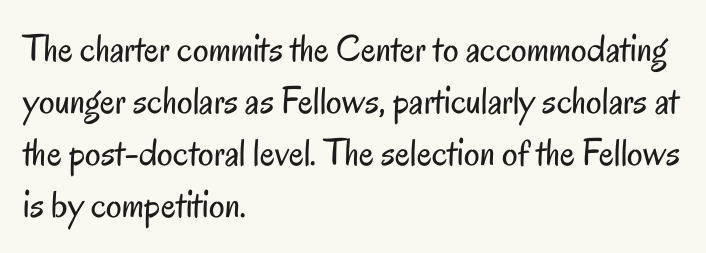
Typographically, this falls in the sans-serif category. Character widths vary here, with narrow letters taking less room than wide ones. Does the leading feel generous? No, just average. Is the letter spacing exaggerated? No — it looks like the ordinary default. In terms of posture, this sample is upright.
